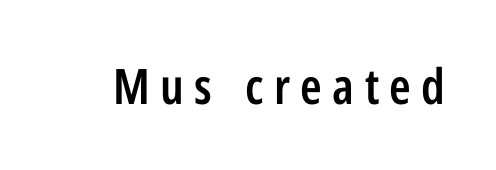
Each word looks stretched out because of the extra space between its letters. This is the in-between weight designers call semibold or demi. The type sits square on the baseline with zero lean. The font family rendered here belongs to the sans-serif group. Check the space under the baseline: it is left empty. These lines are rendered in a variable-pitch font.
